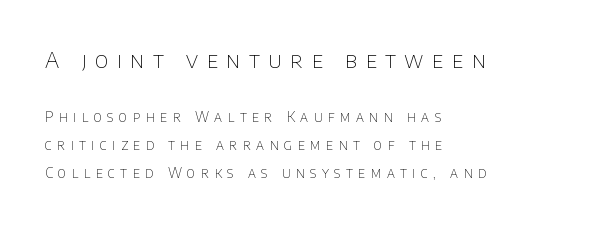
The image shows 22 px text type, upright; set left-aligned, loose line spacing (2.0x), unusually wide letter spacing (+0.39 em), not underlined; the first (top) block is 1.57x larger.
